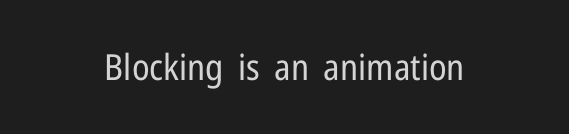
{"serif": "no", "italic": "no", "bold": "no", "weight": "regular", "width": "condensed", "stroke_contrast": "low", "x_height": "medium", "monospaced": "no", "underline": "no", "align": "center", "letter_spacing": "normal", "letter_spacing_em": 0.0, "glyph_px": 36}
